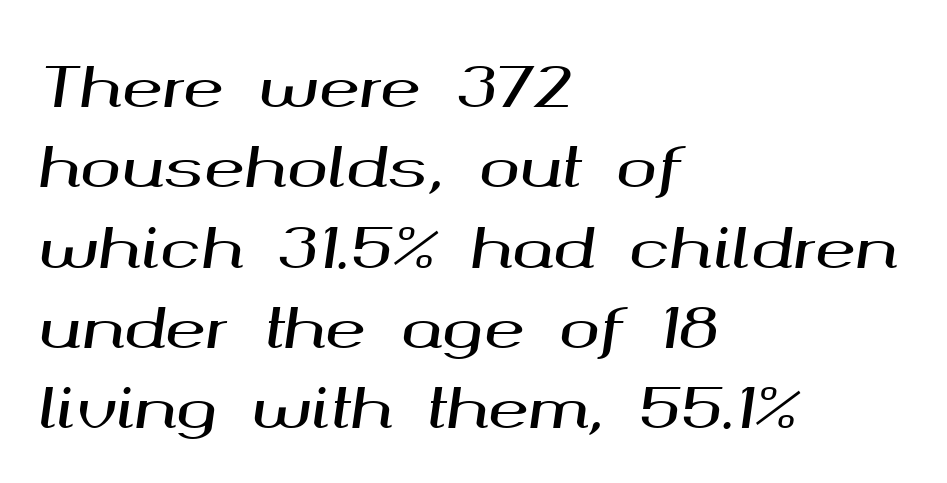
{"italic": "yes", "lean": "right", "slant_degrees": 8, "width": "wide", "stroke_contrast": "medium", "x_height": "medium", "monospaced": "no", "underline": "no", "align": "left", "line_spacing": "normal", "line_spacing_ratio": 1.46, "letter_spacing": "normal", "letter_spacing_em": 0.0, "glyph_px": 55}
